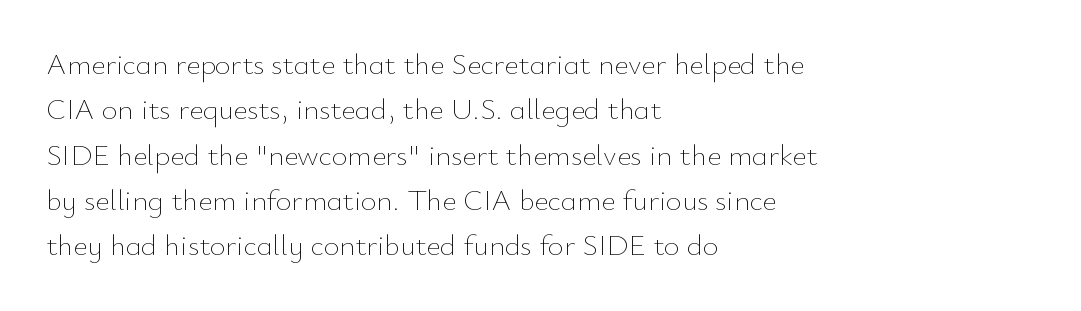
Q: Is the text bold? A: No.
Q: Is the text italic (slanted)? A: No, it is upright.
Q: Is the text underlined? A: No.
Q: How is the paragraph aligned? A: Left-aligned.
Q: Is the spacing between letters normal or unusually wide? A: Normal.
Q: Is the spacing between lines tight, normal or loose? A: Normal.
Q: Width (condensed, normal, or wide)? A: Normal.
Q: Stroke contrast? A: Low.
Q: x-height? A: Small.
Q: Monospaced? A: No.
